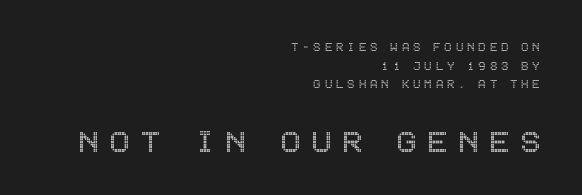
The image shows 38 px condensed type, upright; set right-aligned, normal line spacing (1.33x), unusually wide letter spacing (+0.27 em), not underlined; the second (bottom) block is 2.71x larger; a large x-height.
